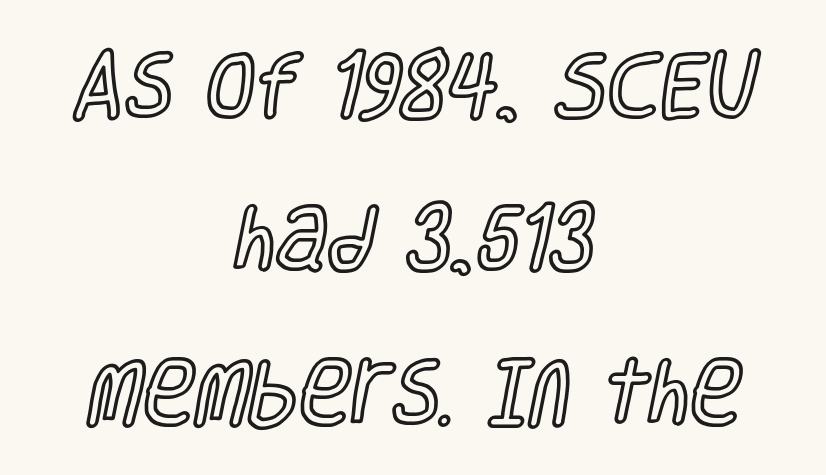
Q: Is the text italic (slanted)? A: Yes.
Q: Is the text underlined? A: No.
Q: How is the paragraph aligned? A: Centered.
Q: Is the spacing between letters normal or unusually wide? A: Normal.
Q: Is the spacing between lines tight, normal or loose? A: Loose.
Q: Width (condensed, normal, or wide)? A: Condensed.
Q: x-height? A: Large.
Q: Monospaced? A: No.
